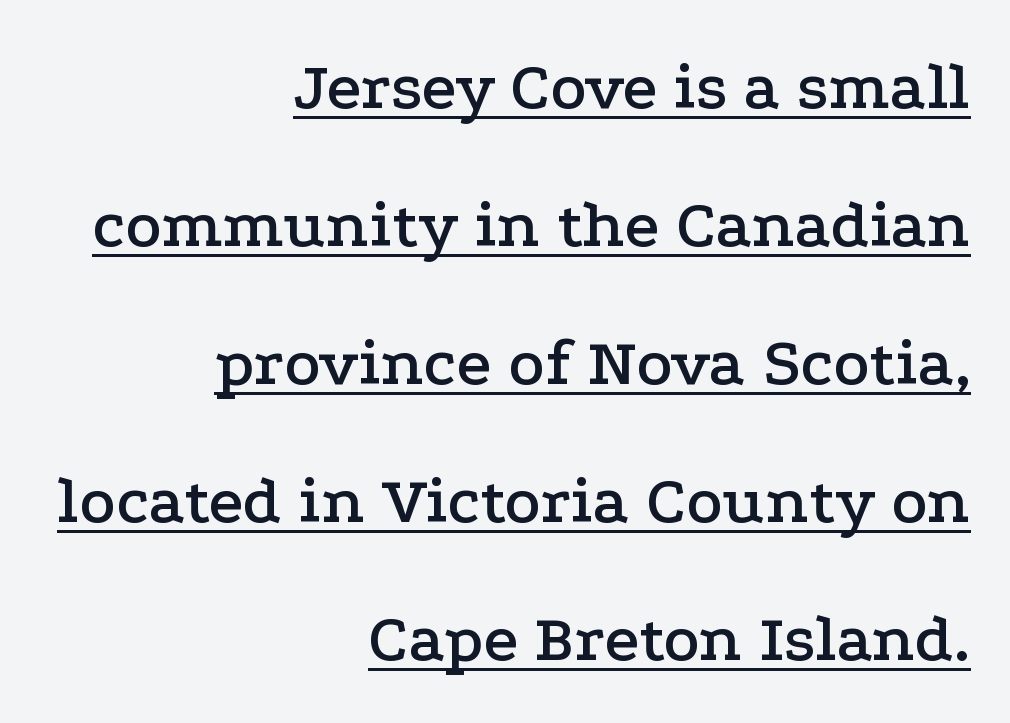
Q: Is the text italic (slanted)? A: No, it is upright.
Q: Is the typeface a serif or a sans-serif typeface? A: Serif.
Q: Is the text underlined? A: Yes.
Q: How is the paragraph aligned? A: Right-aligned.
Q: Is the spacing between letters normal or unusually wide? A: Normal.
Q: Is the spacing between lines tight, normal or loose? A: Loose.
Q: Width (condensed, normal, or wide)? A: Wide.
Q: Stroke contrast? A: Low.
Q: x-height? A: Medium.
Q: Monospaced? A: No.
